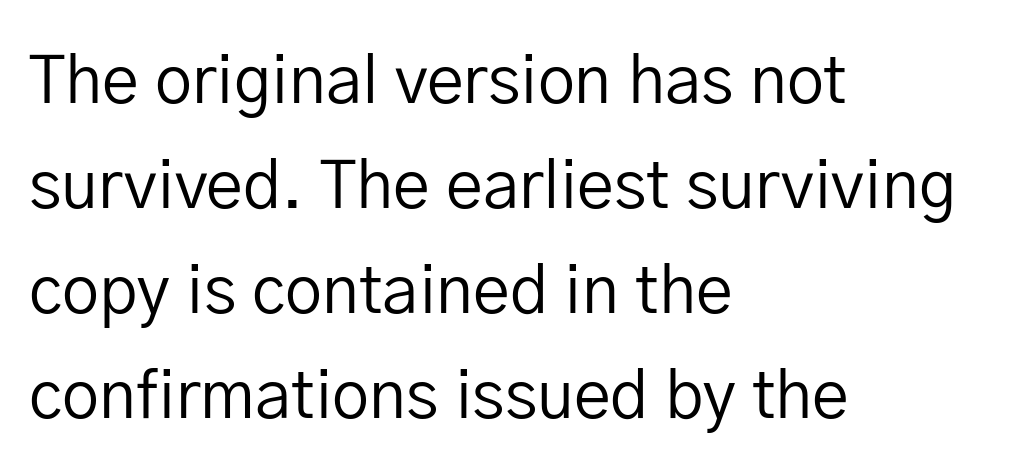
The gaps between neighbouring characters are ordinary and unremarkable. The strokes carry an ordinary text weight at most. Do the characters align in a grid? No, the font is proportional. Look at the bottom of the vertical strokes: they stop flat, with no serifs. Is there any slant? The stems are plumb.
